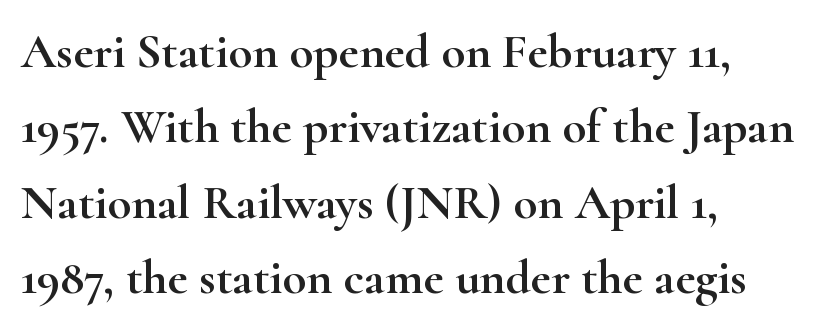
These lines were composed using upright roman letters. Each letter's strokes conclude with small projecting serifs. Caption: standard tracking, unaltered. Does the copy run flush right? No — it runs flush left.
